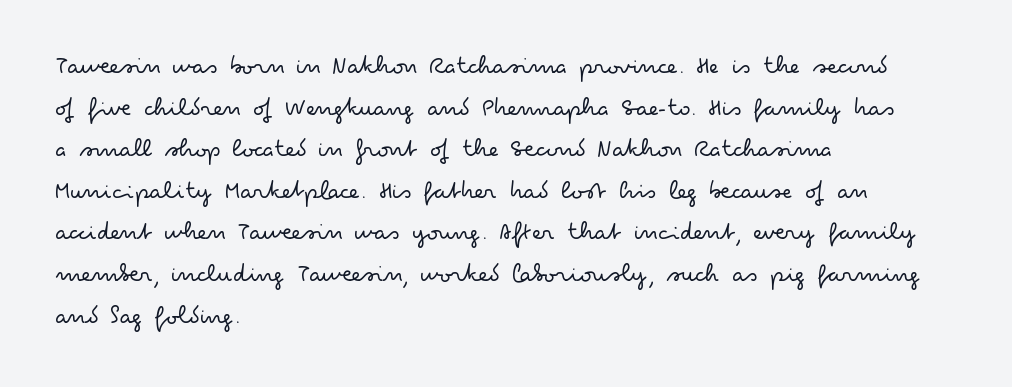
The image shows 26 px text type, upright; set left-aligned, normal line spacing (1.6x), normal letter spacing, not underlined.
